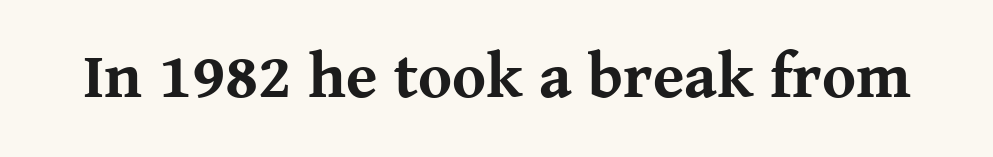
{"serif": "yes", "italic": "no", "bold": "yes", "weight": "bold", "width": "normal", "stroke_contrast": "medium", "x_height": "medium", "monospaced": "no", "underline": "no", "letter_spacing": "normal", "letter_spacing_em": 0.0, "glyph_px": 64}
